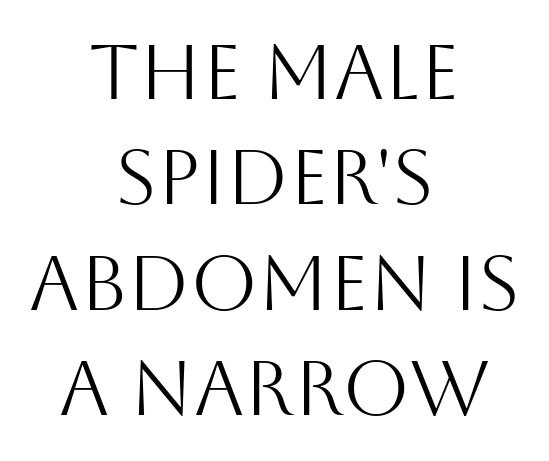
Students, note that the glyphs here touch the page at normal intervals. Here the designer chose a conventional face with non-uniform glyph widths. Clear beneath every line of the passage. The letters stand upright; this is a roman face. Letters have the restrained weight of plain body copy at most.
